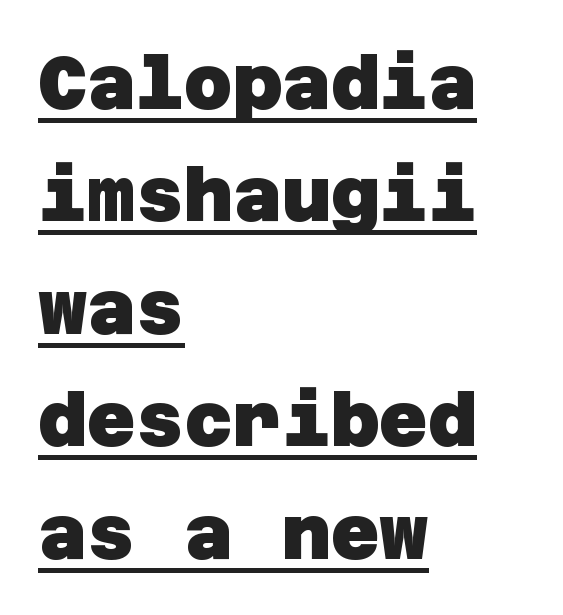
{"serif": "no", "bold": "yes", "weight": "heavy", "width": "normal", "stroke_contrast": "low", "x_height": "large", "underline": "yes", "align": "left", "line_spacing": "normal", "line_spacing_ratio": 1.5, "letter_spacing": "normal", "letter_spacing_em": 0.0, "glyph_px": 75}
